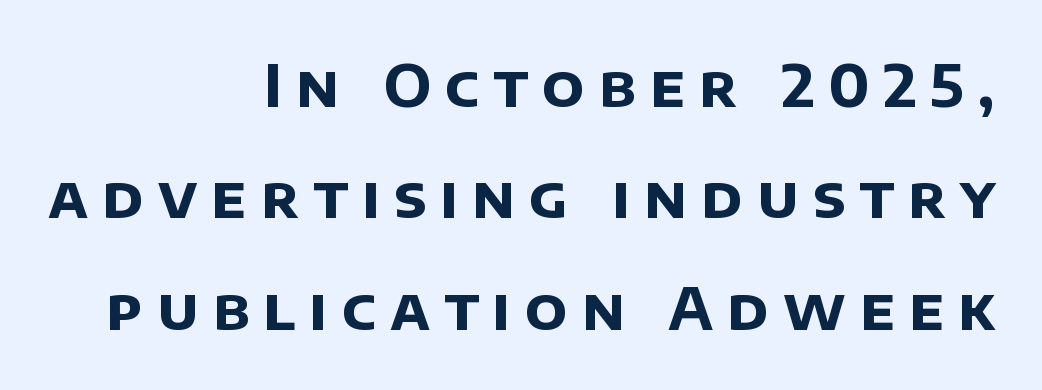
Do the characters align in a grid? No, the font is proportional. Notice the wide empty band between every row — that's loose leading. Every row of glyphs terminates at an identical x-position on the right. Letter spacing: wide.
